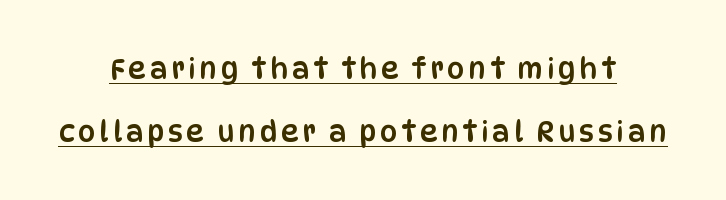
The image shows 28 px condensed sans-serif type, upright; set centered, loose line spacing (2.25x), underlined; low stroke contrast and a large x-height.
